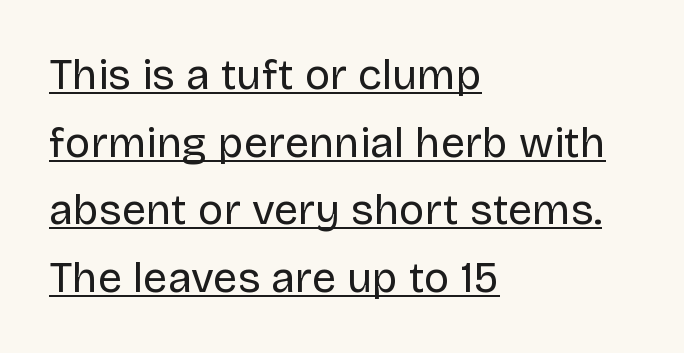
{"serif": "no", "italic": "no", "bold": "no", "weight": "regular", "width": "normal", "stroke_contrast": "low", "x_height": "large", "monospaced": "no", "underline": "yes", "align": "left", "line_spacing": "normal", "line_spacing_ratio": 1.57, "letter_spacing": "normal", "letter_spacing_em": 0.0, "glyph_px": 43}
